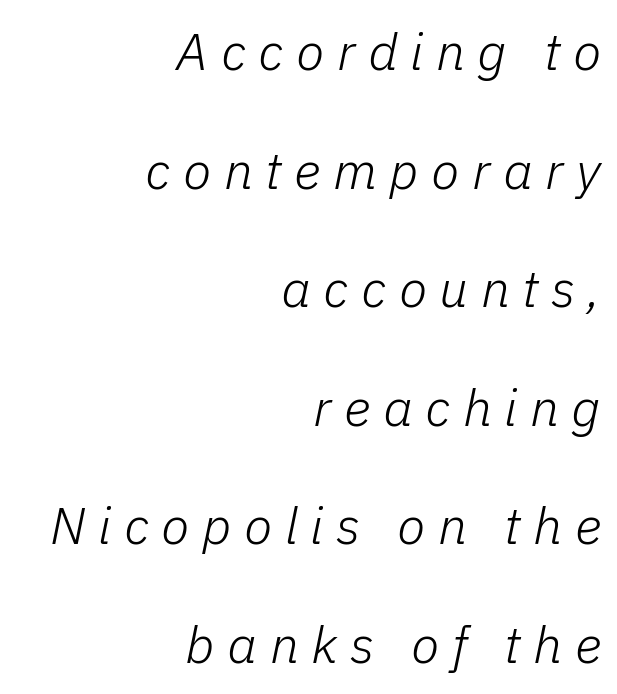
Emphasis-style slanted type is in use. The strip under each line holds only bare page. Substantial extra tracking has been applied to these lines. The letters advance in unequal steps, a hallmark of proportional type. The setting favours the right margin, as signatures and pull-quotes sometimes do.
